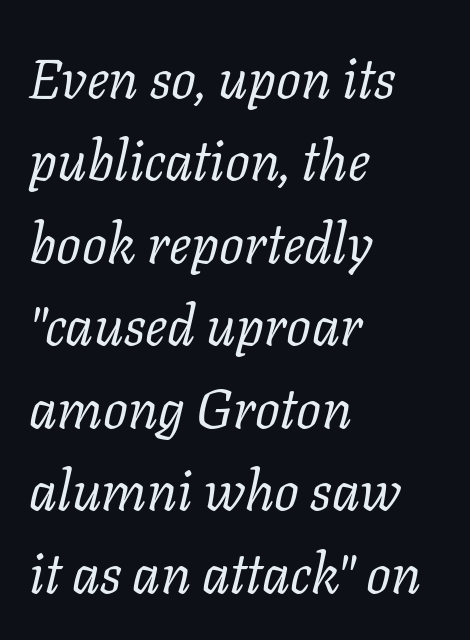
Examine the stroke ends and you'll spot serifs. Every character sits at an angle, as italics do. Ink coverage per letter is moderate at most. What's the leading like? Ordinary, nothing unusual. Alignment: flush left.
